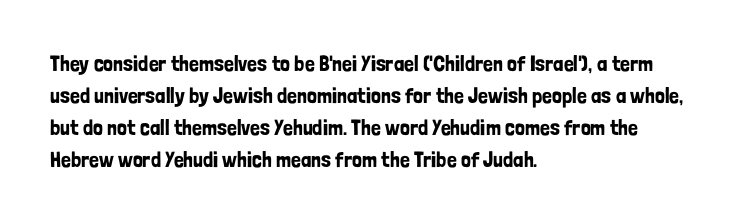
Q: Is the text italic (slanted)? A: No, it is upright.
Q: Is the text underlined? A: No.
Q: How is the paragraph aligned? A: Left-aligned.
Q: Is the spacing between letters normal or unusually wide? A: Normal.
Q: Is the spacing between lines tight, normal or loose? A: Normal.
